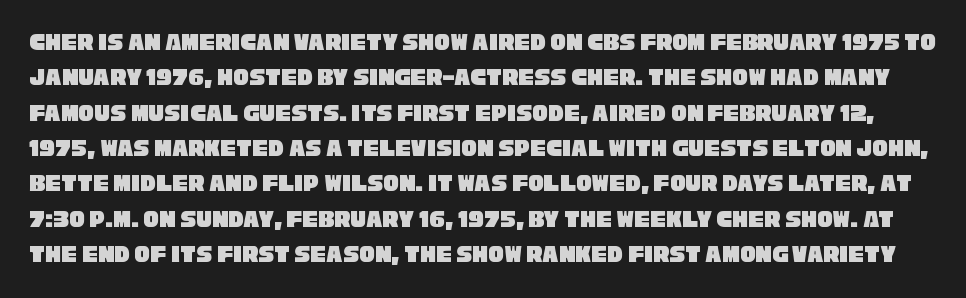
{"underline": "no", "line_spacing": "normal", "line_spacing_ratio": 1.36, "letter_spacing": "normal", "letter_spacing_em": 0.0, "glyph_px": 26}
